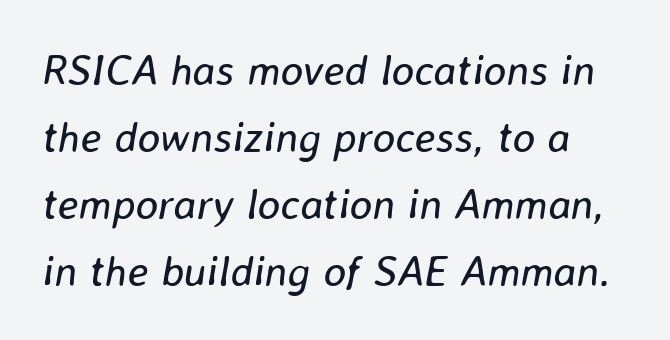
Beneath every word, the page is bare. Varying glyph widths throughout — classic text-font behaviour. A quiet, ordinary-to-light weight characterises the typeface. Leading: standard.
